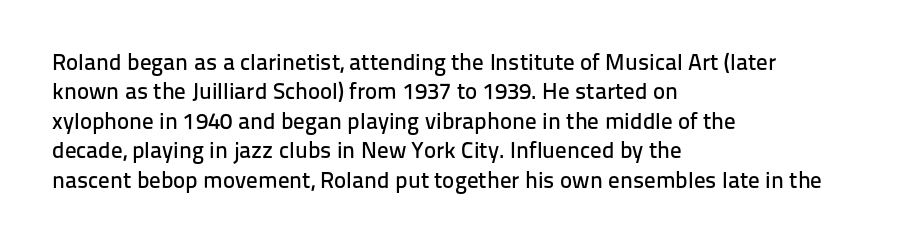
Q: Is the text italic (slanted)? A: No, it is upright.
Q: Is the text underlined? A: No.
Q: How is the paragraph aligned? A: Left-aligned.
Q: Is the spacing between letters normal or unusually wide? A: Normal.
Q: Is the spacing between lines tight, normal or loose? A: Normal.
